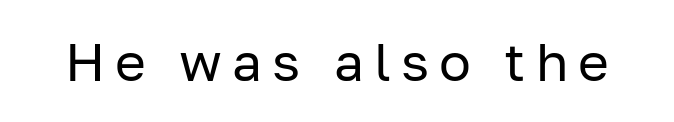
{"serif": "no", "italic": "no", "bold": "no", "weight": "regular", "width": "normal", "stroke_contrast": "low", "x_height": "medium", "monospaced": "no", "underline": "no", "glyph_px": 53}
